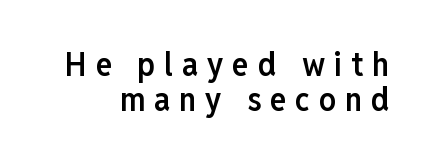
{"serif": "no", "italic": "no", "bold": "semi", "weight": "semibold", "width": "condensed", "stroke_contrast": "low", "x_height": "medium", "monospaced": "no", "underline": "no", "line_spacing": "tight", "line_spacing_ratio": 1.04, "letter_spacing": "wide", "letter_spacing_em": 0.26, "glyph_px": 34}
